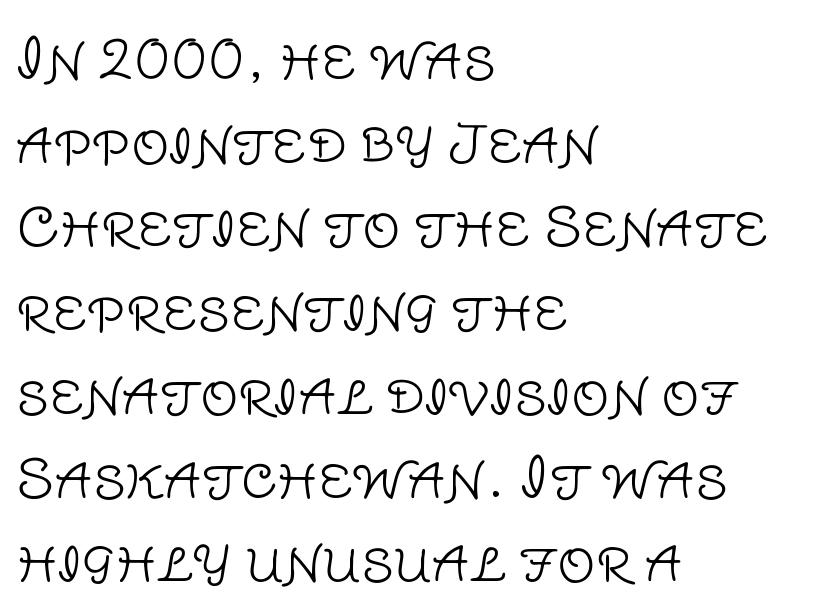
The image shows 53 px light sans-serif type; set left-aligned, normal line spacing (1.58x), normal letter spacing, not underlined; low stroke contrast and a large x-height.
